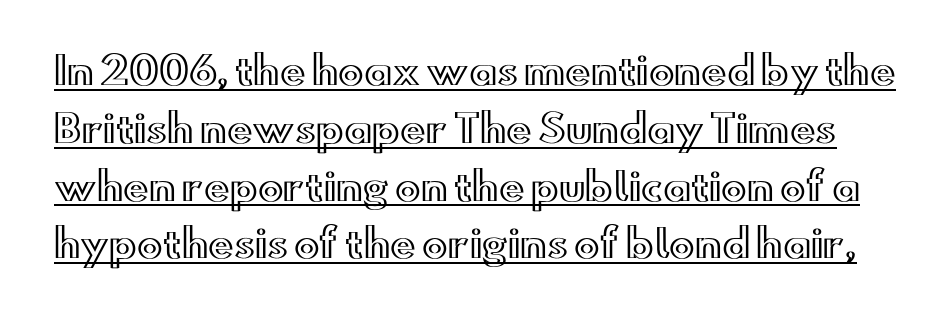
The gaps between neighbouring characters are ordinary and unremarkable. Summary of vertical rhythm: regular, with standard interline spacing. This is roman type, the default non-slanted kind. Has an underline been added? It has.
